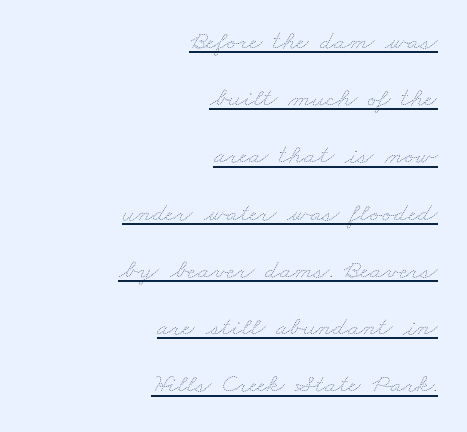
Q: Is the text bold? A: No.
Q: Is the text underlined? A: Yes.
Q: How is the paragraph aligned? A: Right-aligned.
Q: Is the spacing between letters normal or unusually wide? A: Normal.
Q: Is the spacing between lines tight, normal or loose? A: Loose.
